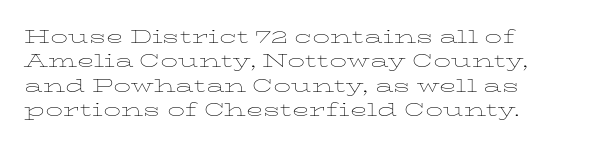
Underlining? Definitely not there. Inter-character spacing is left at the font's built-in metrics. The letters look calm and open, with moderate or lighter stems. Baseline-to-baseline distance is barely more than the letter height. This is roman type, the default non-slanted kind.
